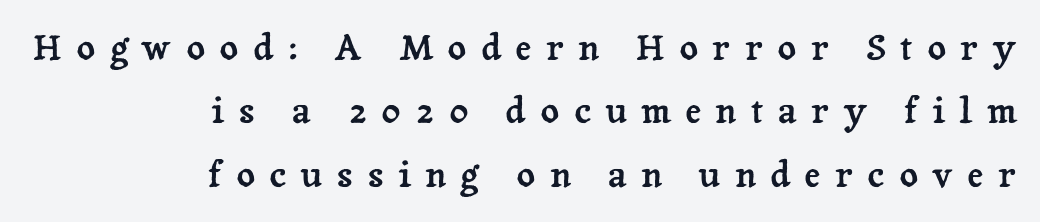
{"serif": "yes", "italic": "no", "width": "normal", "stroke_contrast": "low", "x_height": "medium", "monospaced": "no", "underline": "no", "align": "right", "line_spacing_ratio": 1.76, "letter_spacing": "wide", "letter_spacing_em": 0.4, "glyph_px": 36}
